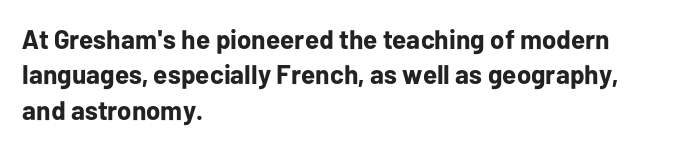
The image shows 27 px bold type, upright; set left-aligned, normal line spacing (1.31x), normal letter spacing, not underlined.
